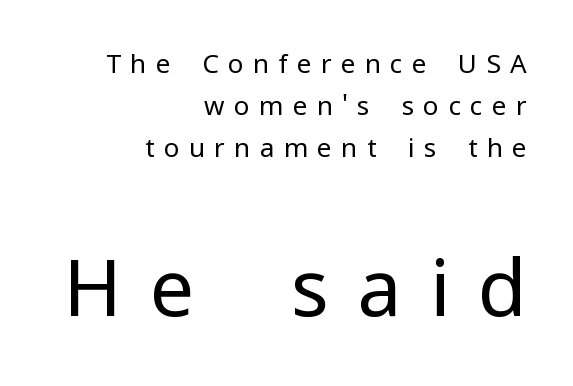
Q: Is the text bold? A: No.
Q: Is the text italic (slanted)? A: No, it is upright.
Q: Is the typeface a serif or a sans-serif typeface? A: Sans-serif.
Q: Is the text underlined? A: No.
Q: How is the paragraph aligned? A: Right-aligned.
Q: Is the spacing between letters normal or unusually wide? A: Unusually wide.
Q: Is the spacing between lines tight, normal or loose? A: Normal.
Q: Which block of text is set in a larger size, the first (top) or the second (bottom)? A: The second (bottom) one.
Q: Width (condensed, normal, or wide)? A: Normal.
Q: Stroke contrast? A: Low.
Q: x-height? A: Medium.
Q: Monospaced? A: No.
